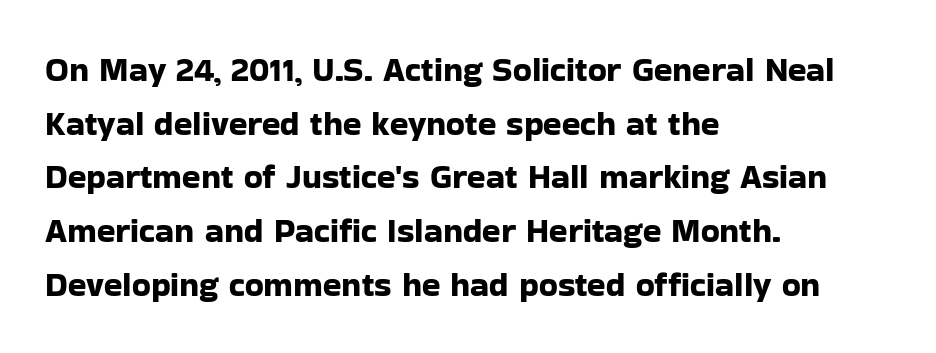
Q: Is the text italic (slanted)? A: No, it is upright.
Q: Is the typeface a serif or a sans-serif typeface? A: Sans-serif.
Q: Is the text underlined? A: No.
Q: How is the paragraph aligned? A: Left-aligned.
Q: Is the spacing between letters normal or unusually wide? A: Normal.
Q: Is the spacing between lines tight, normal or loose? A: Normal.
Q: Width (condensed, normal, or wide)? A: Normal.
Q: Stroke contrast? A: Low.
Q: x-height? A: Medium.
Q: Monospaced? A: No.
